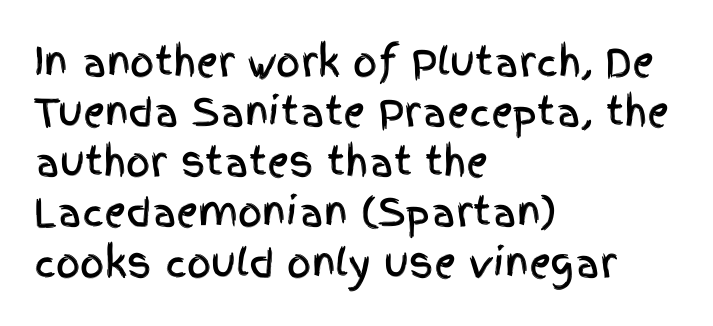
{"serif": "no", "italic": "no", "width": "condensed", "x_height": "large", "monospaced": "no", "underline": "no", "align": "left", "line_spacing": "normal", "line_spacing_ratio": 1.32, "letter_spacing": "normal", "letter_spacing_em": 0.0, "glyph_px": 38}
